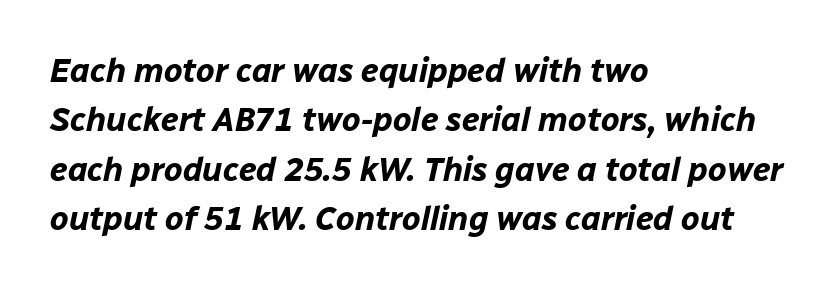
The image shows 33 px bold type, italic (leaning right); set left-aligned, normal line spacing (1.5x), normal letter spacing, not underlined; low stroke contrast and a medium x-height.
